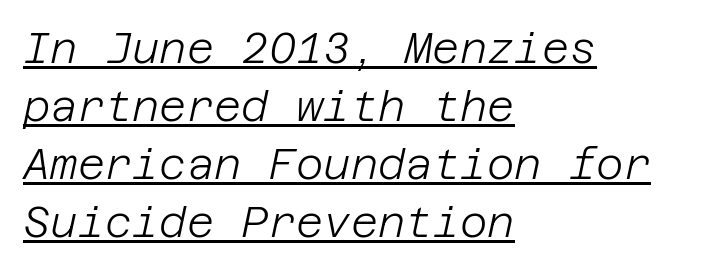
The image shows 42 px light type, italic (leaning right); set left-aligned, normal line spacing (1.38x), normal letter spacing, underlined; low stroke contrast and a large x-height.
